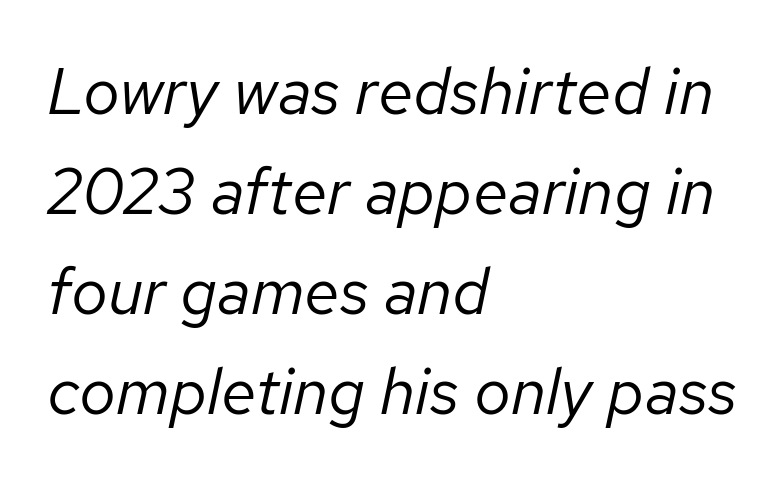
The font's italic variant was chosen for this text. How would I describe the line gaps? Plain and ordinary. Character widths vary here, with narrow letters taking less room than wide ones. Observe the ordinary spacing: letters are neighbours, not strangers. Only glyphs here, with clear space below each row. The paragraph has a hard left edge and a soft right edge.
